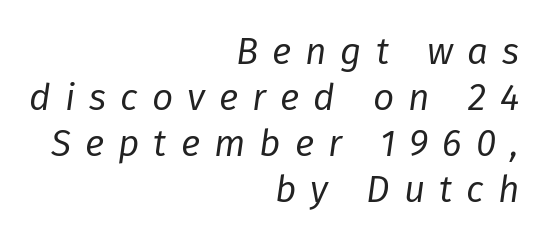
Q: Is the text bold? A: No.
Q: Is the text italic (slanted)? A: Yes, it leans right by about 8 degrees.
Q: Is the text underlined? A: No.
Q: How is the paragraph aligned? A: Right-aligned.
Q: Is the spacing between letters normal or unusually wide? A: Unusually wide.
Q: Width (condensed, normal, or wide)? A: Normal.
Q: Stroke contrast? A: Low.
Q: x-height? A: Medium.
Q: Monospaced? A: No.
